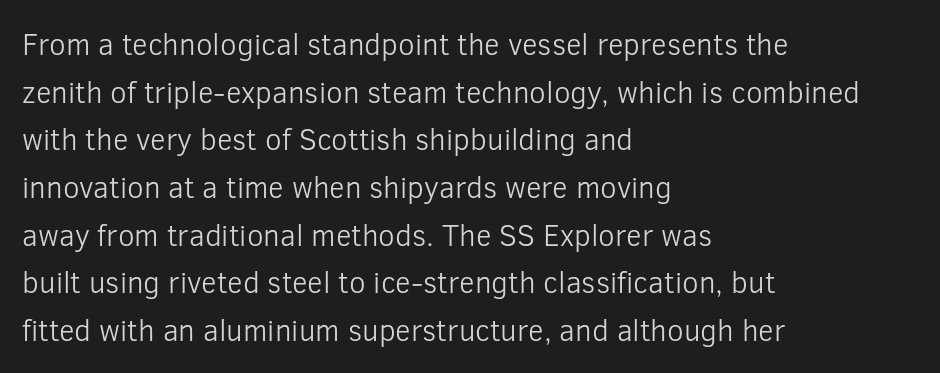
This sample keeps an unexceptional amount of space between lines. The line texture is even and compact thanks to regular tracking. Only glyphs here, with clear space below each row. Weight class: somewhere from thin through regular. The letters stand upright; this is a roman face. The lines are quadded left.
